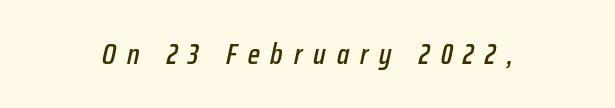
Q: Is the text italic (slanted)? A: Yes, it leans right by about 12 degrees.
Q: Is the text underlined? A: No.
Q: How is the paragraph aligned? A: Centered.
Q: Is the spacing between letters normal or unusually wide? A: Unusually wide.
Q: Width (condensed, normal, or wide)? A: Condensed.
Q: Stroke contrast? A: Low.
Q: x-height? A: Medium.
Q: Monospaced? A: No.
